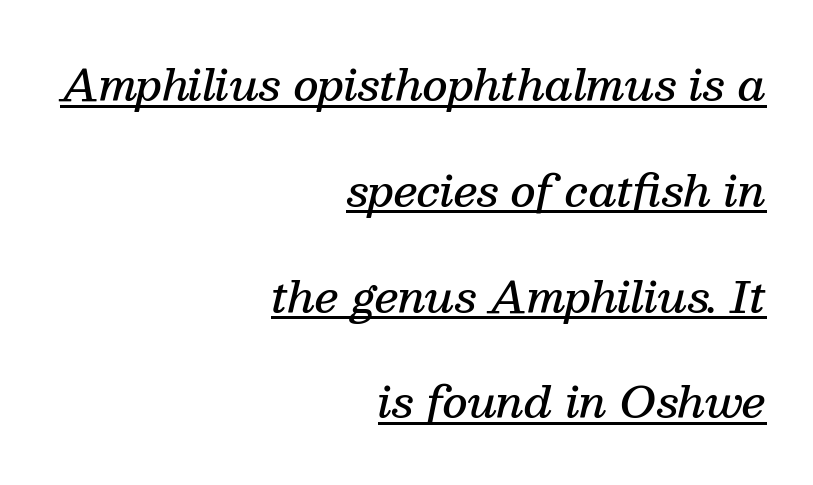
I'd describe the lettering as semibold — firm but not a full bold. Yep, those are serifs on the letters. These lines are set flush right with a ragged left edge. What decoration does the sample have? An underline. Varying glyph widths throughout — classic text-font behaviour.
